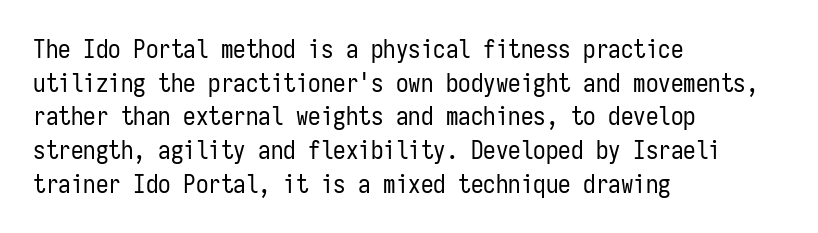
Honestly, there is no underline to notice here at all. When letters stand straight like this, we call the style roman or upright. The passage shown stacks its lines at a standard gap. Horizontal alignment here is leftward, the default for most running prose. Ink coverage per letter is moderate at most.
